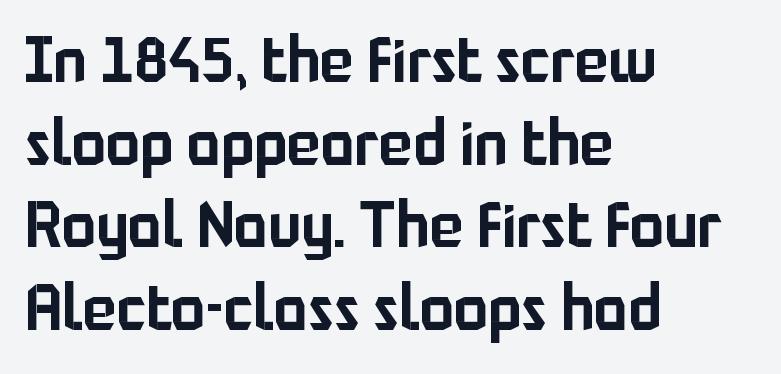
{"serif": "no", "italic": "no", "width": "normal", "stroke_contrast": "low", "x_height": "medium", "monospaced": "no", "underline": "no", "align": "left", "line_spacing": "normal", "line_spacing_ratio": 1.31, "letter_spacing": "normal", "letter_spacing_em": 0.0, "glyph_px": 63}
